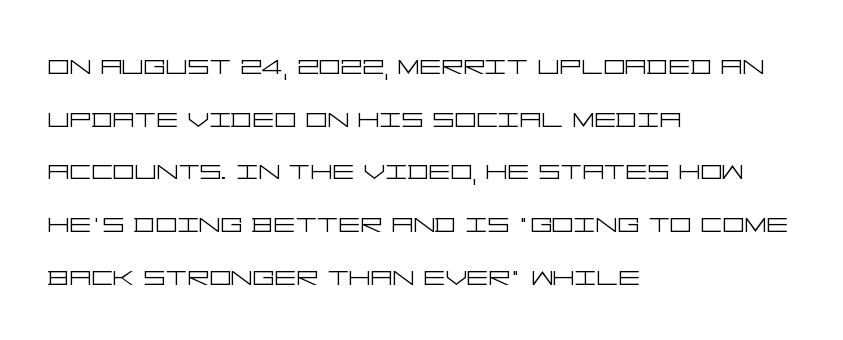
The image shows 34 px light, wide sans-serif type, upright; set left-aligned, normal line spacing (1.55x), normal letter spacing, not underlined; low stroke contrast and a large x-height.
